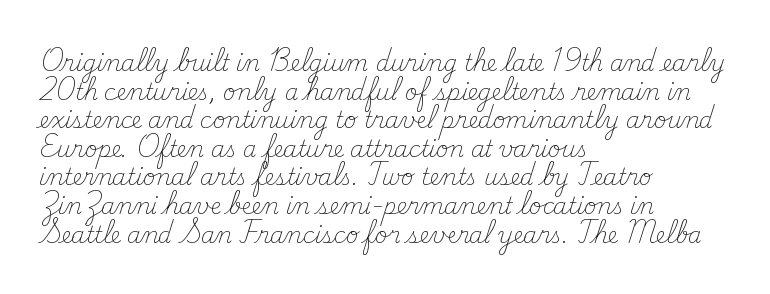
Q: Is the text bold? A: No.
Q: Is the text italic (slanted)? A: Yes.
Q: Is the text underlined? A: No.
Q: How is the paragraph aligned? A: Left-aligned.
Q: Is the spacing between letters normal or unusually wide? A: Normal.
Q: Is the spacing between lines tight, normal or loose? A: Normal.
